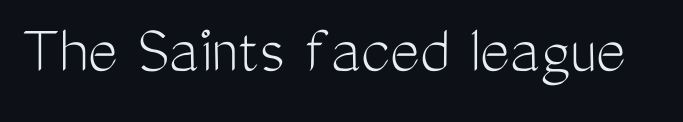
The image shows 71 px light, condensed sans-serif type, upright; set normal letter spacing, not underlined; medium stroke contrast and a medium x-height.
